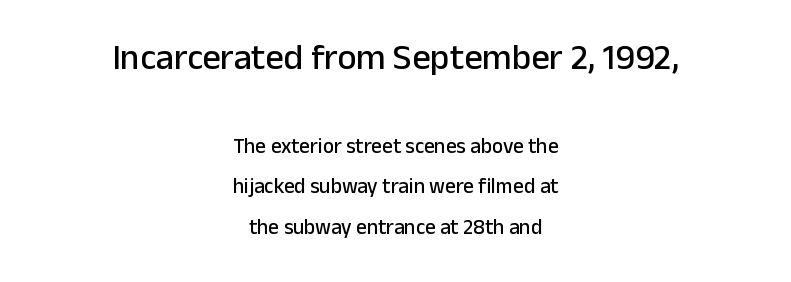
{"serif": "no", "italic": "no", "width": "normal", "stroke_contrast": "low", "x_height": "medium", "monospaced": "no", "underline": "no", "align": "center", "line_spacing": "loose", "line_spacing_ratio": 1.94, "letter_spacing": "normal", "letter_spacing_em": 0.0, "larger_block": "first", "size_ratio": 1.71, "glyph_px": 36}
